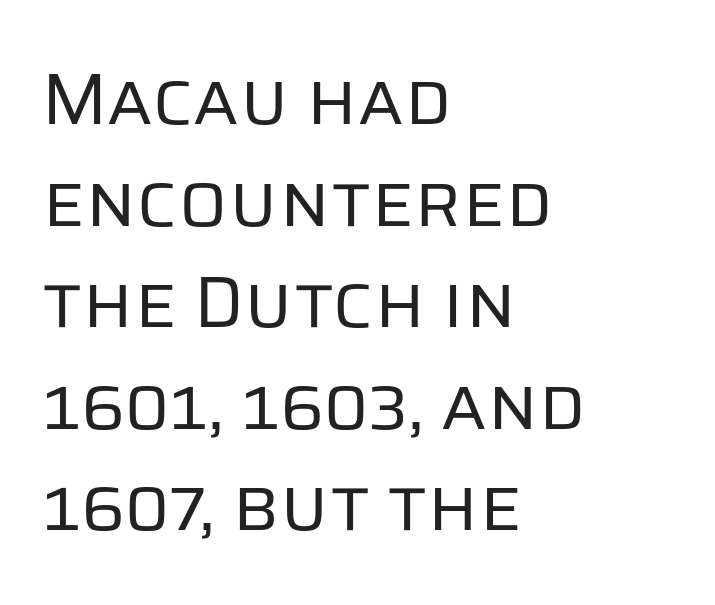
{"serif": "no", "italic": "no", "bold": "no", "weight": "regular", "width": "normal", "stroke_contrast": "low", "x_height": "large", "monospaced": "no", "underline": "no", "align": "left", "line_spacing": "normal", "line_spacing_ratio": 1.41, "letter_spacing": "normal", "letter_spacing_em": 0.0, "glyph_px": 72}
